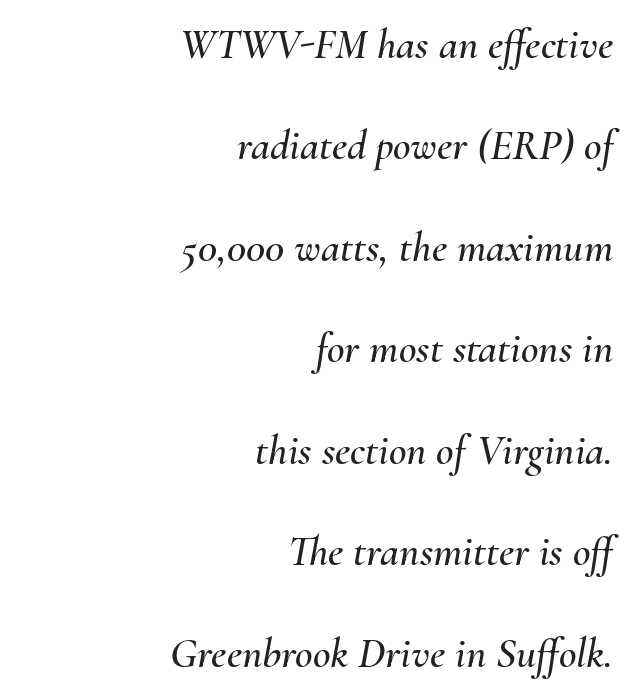
{"italic": "yes", "lean": "right", "slant_degrees": 10, "width": "normal", "stroke_contrast": "medium", "x_height": "small", "monospaced": "no", "underline": "no", "align": "right", "line_spacing": "loose", "line_spacing_ratio": 2.36, "letter_spacing": "normal", "letter_spacing_em": 0.0, "glyph_px": 43}
